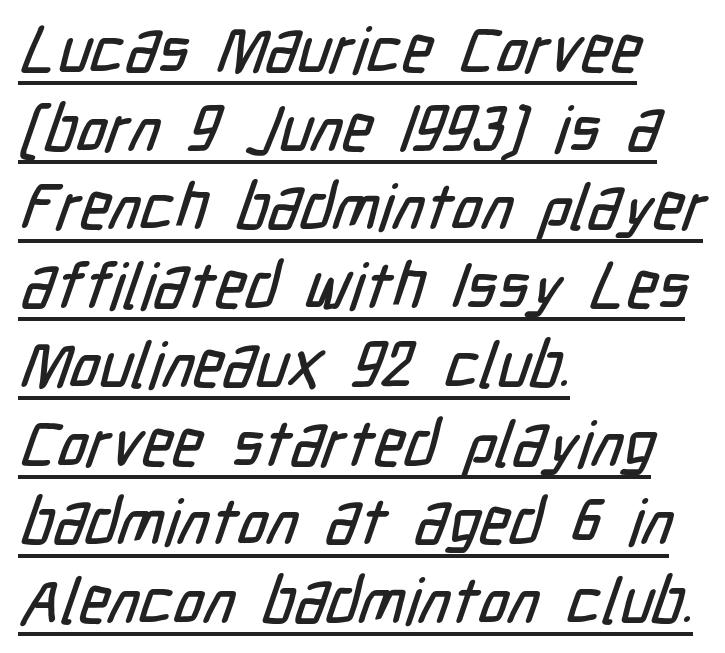
{"serif": "no", "width": "condensed", "stroke_contrast": "low", "x_height": "medium", "monospaced": "no", "underline": "yes", "align": "left", "line_spacing_ratio": 1.23, "letter_spacing": "normal", "letter_spacing_em": 0.0, "glyph_px": 64}
